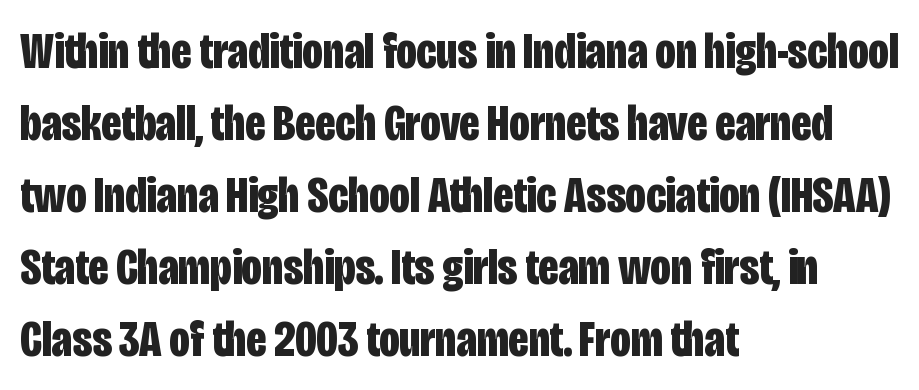
The image shows 51 px bold, condensed sans-serif type, upright; set left-aligned, normal line spacing (1.41x), normal letter spacing, not underlined; low stroke contrast and a large x-height.
